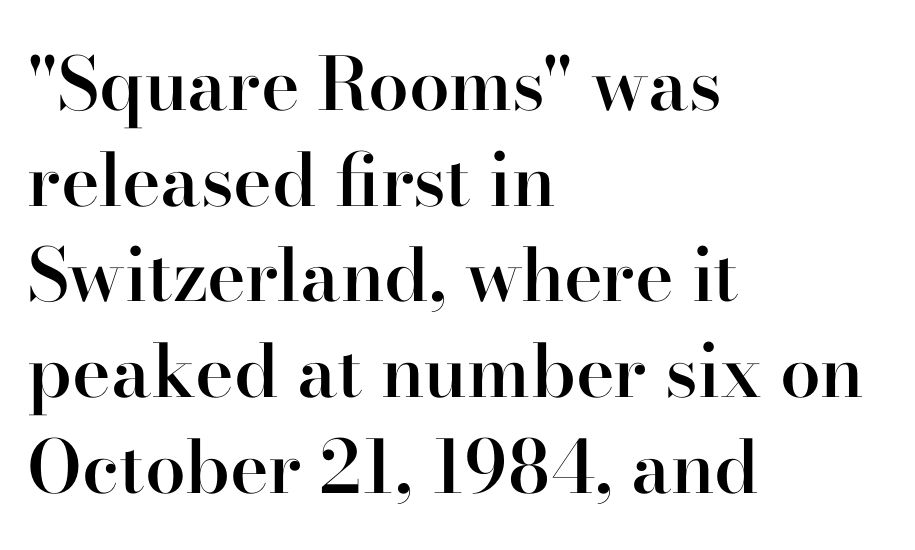
The image shows 73 px semibold serif type, upright; set left-aligned, normal line spacing (1.31x), normal letter spacing, not underlined; high stroke contrast and a small x-height.
